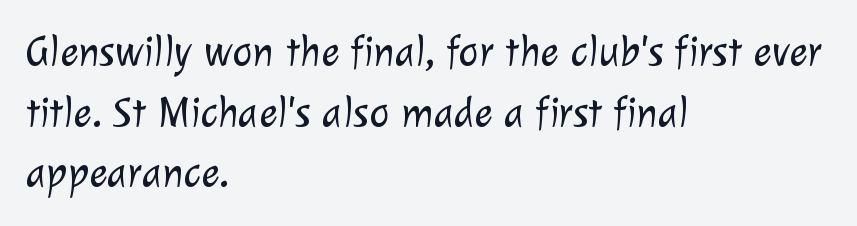
Q: Is the text bold? A: No.
Q: Is the typeface a serif or a sans-serif typeface? A: Sans-serif.
Q: Is the text underlined? A: No.
Q: How is the paragraph aligned? A: Left-aligned.
Q: Is the spacing between letters normal or unusually wide? A: Normal.
Q: Is the spacing between lines tight, normal or loose? A: Normal.
Q: Width (condensed, normal, or wide)? A: Normal.
Q: Stroke contrast? A: Low.
Q: x-height? A: Medium.
Q: Monospaced? A: No.
